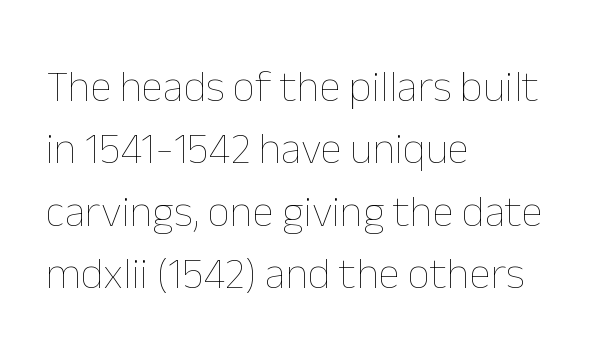
{"italic": "no", "bold": "no", "weight": "thin", "width": "normal", "stroke_contrast": "low", "x_height": "medium", "monospaced": "no", "underline": "no", "align": "left", "line_spacing": "normal", "line_spacing_ratio": 1.42, "letter_spacing": "normal", "letter_spacing_em": 0.0, "glyph_px": 44}
